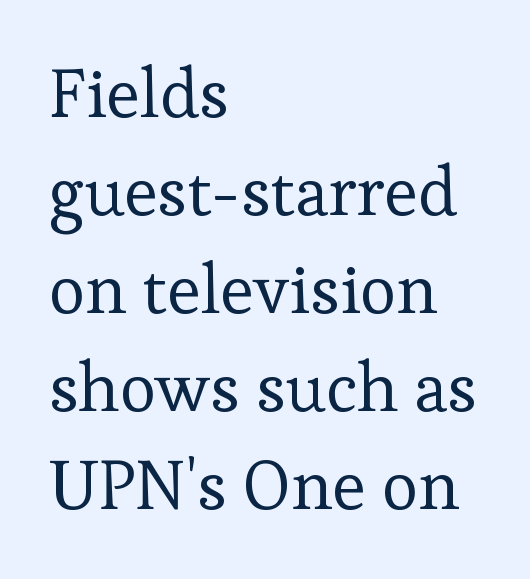
The image shows 69 px regular-weight serif type, upright; set left-aligned, normal line spacing (1.42x), normal letter spacing, not underlined; low stroke contrast and a medium x-height.
